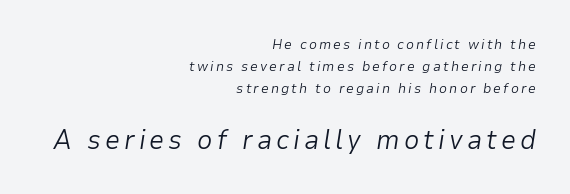
{"italic": "yes", "lean": "right", "slant_degrees": 9, "bold": "no", "underline": "no", "align": "right", "line_spacing": "normal", "line_spacing_ratio": 1.56, "larger_block": "second", "size_ratio": 1.93, "glyph_px": 27}
